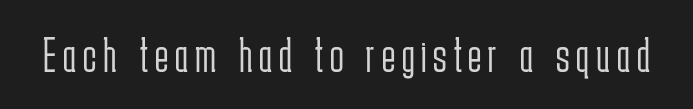
Q: Is the text bold? A: No.
Q: Is the text italic (slanted)? A: No, it is upright.
Q: Is the typeface a serif or a sans-serif typeface? A: Sans-serif.
Q: Is the text underlined? A: No.
Q: Width (condensed, normal, or wide)? A: Condensed.
Q: Stroke contrast? A: Low.
Q: x-height? A: Medium.
Q: Monospaced? A: No.
